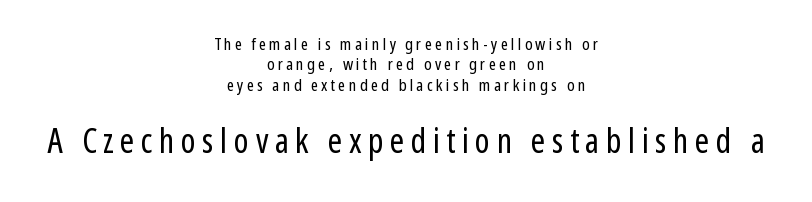
{"serif": "no", "italic": "no", "bold": "no", "weight": "regular", "width": "condensed", "stroke_contrast": "low", "x_height": "medium", "monospaced": "no", "underline": "no", "align": "center", "line_spacing_ratio": 1.2, "larger_block": "second", "size_ratio": 2.0, "glyph_px": 34}
